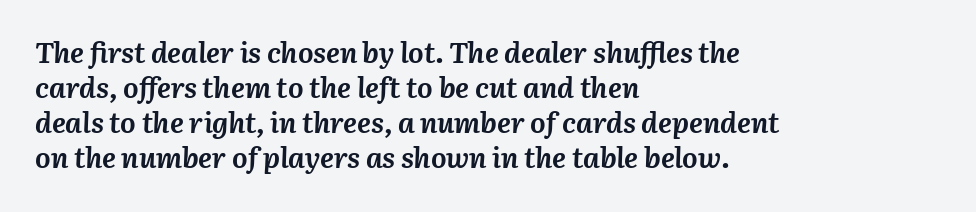
{"italic": "yes", "lean": "right", "slant_degrees": 3, "bold": "yes", "weight": "semibold", "width": "normal", "stroke_contrast": "medium", "x_height": "medium", "monospaced": "no", "underline": "no", "align": "left", "line_spacing_ratio": 1.21, "letter_spacing": "normal", "letter_spacing_em": 0.0, "glyph_px": 29}
